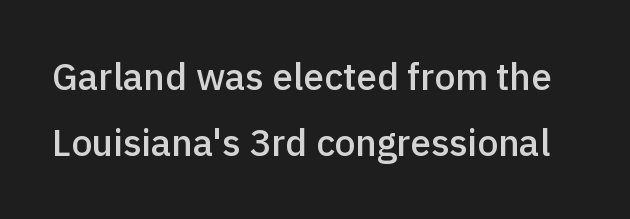
The image shows 37 px semibold sans-serif type, upright; set line spacing 1.78x, normal letter spacing, not underlined; a medium x-height.
